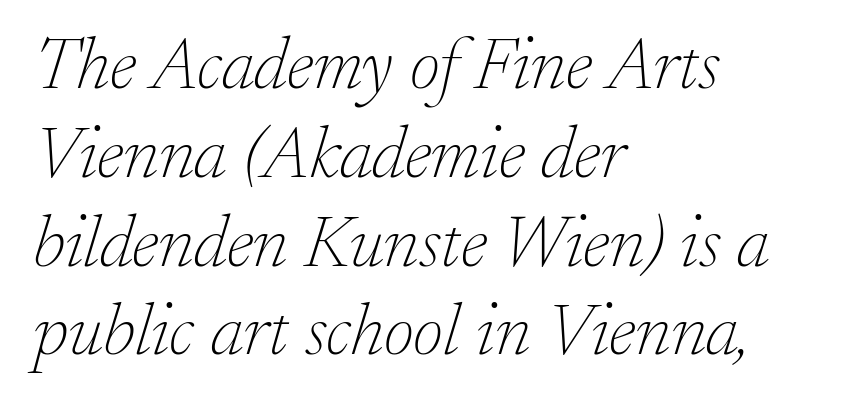
{"serif": "yes", "italic": "yes", "lean": "right", "slant_degrees": 17, "bold": "no", "weight": "thin", "width": "normal", "stroke_contrast": "low", "x_height": "small", "monospaced": "no", "underline": "no", "align": "left", "line_spacing_ratio": 1.2, "letter_spacing": "normal", "letter_spacing_em": 0.0, "glyph_px": 74}
